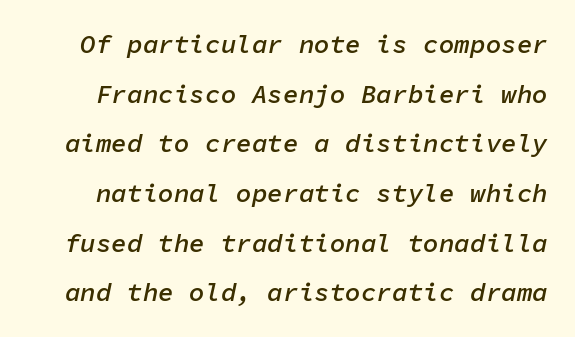
{"italic": "yes", "lean": "right", "slant_degrees": 11, "bold": "semi", "underline": "no", "line_spacing": "loose", "line_spacing_ratio": 1.91, "letter_spacing": "normal", "letter_spacing_em": 0.0, "glyph_px": 26}
